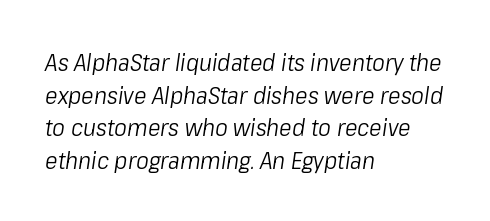
{"italic": "yes", "lean": "right", "slant_degrees": 8, "bold": "no", "underline": "no", "align": "left", "line_spacing": "normal", "line_spacing_ratio": 1.36, "letter_spacing": "normal", "letter_spacing_em": 0.0, "glyph_px": 24}
